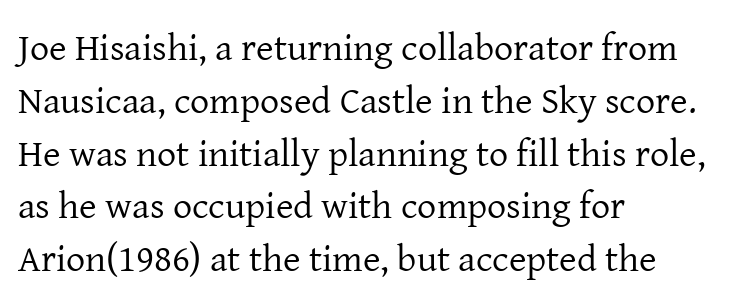
{"serif": "yes", "italic": "no", "bold": "no", "weight": "regular", "width": "normal", "stroke_contrast": "low", "x_height": "medium", "monospaced": "no", "underline": "no", "align": "left", "line_spacing": "normal", "line_spacing_ratio": 1.39, "letter_spacing": "normal", "letter_spacing_em": 0.0, "glyph_px": 38}
